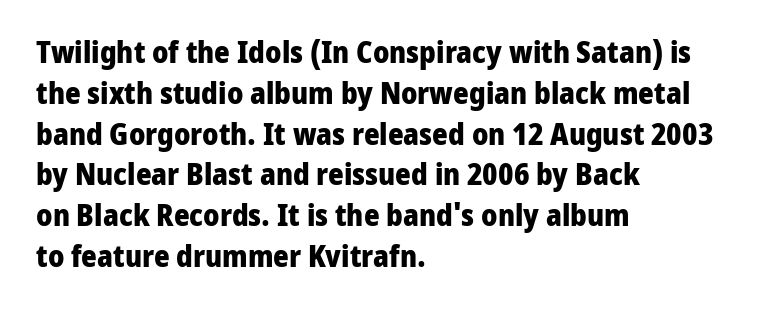
Q: Is the text bold? A: Yes.
Q: Is the text italic (slanted)? A: No, it is upright.
Q: Is the typeface a serif or a sans-serif typeface? A: Sans-serif.
Q: Is the text underlined? A: No.
Q: How is the paragraph aligned? A: Left-aligned.
Q: Is the spacing between letters normal or unusually wide? A: Normal.
Q: Is the spacing between lines tight, normal or loose? A: Normal.
Q: Width (condensed, normal, or wide)? A: Normal.
Q: Stroke contrast? A: Low.
Q: x-height? A: Medium.
Q: Monospaced? A: No.
